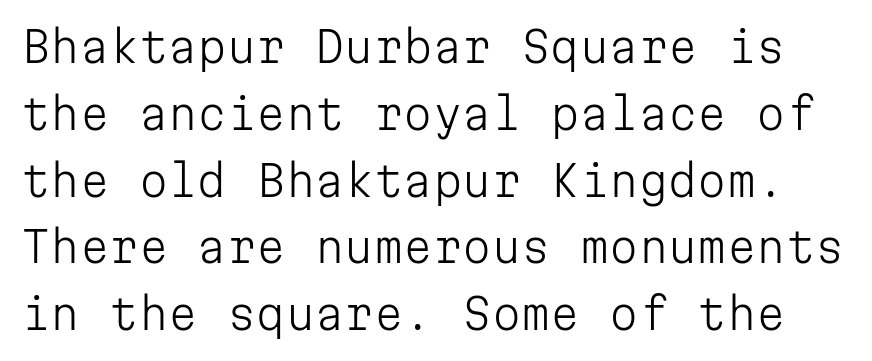
Q: Is the text bold? A: No.
Q: Is the text italic (slanted)? A: No, it is upright.
Q: Is the typeface a serif or a sans-serif typeface? A: Sans-serif.
Q: Is the text underlined? A: No.
Q: Is the spacing between letters normal or unusually wide? A: Normal.
Q: Is the spacing between lines tight, normal or loose? A: Normal.
Q: Width (condensed, normal, or wide)? A: Normal.
Q: Stroke contrast? A: Low.
Q: x-height? A: Medium.
Q: Monospaced? A: Yes.
